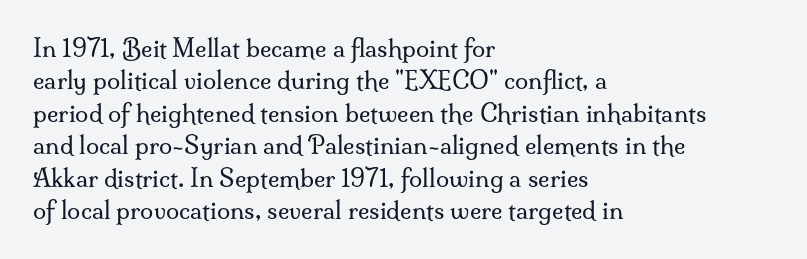
The image shows 24 px text type, upright; set left-aligned, normal line spacing (1.35x), normal letter spacing, not underlined.
